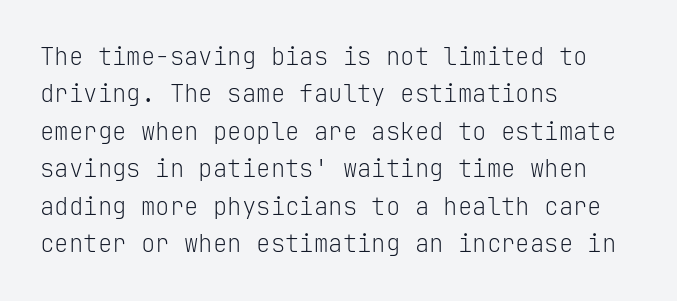
The image shows 24 px text type, upright; set left-aligned, normal line spacing (1.56x), normal letter spacing, not underlined.
